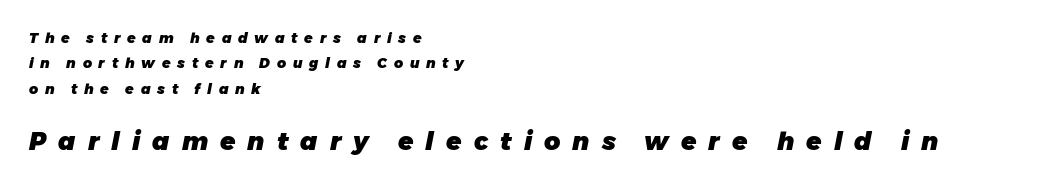
The image shows 25 px bold type, italic (leaning right); set left-aligned, line spacing 1.82x, unusually wide letter spacing (+0.48 em), not underlined; the second (bottom) block is 1.79x larger.
